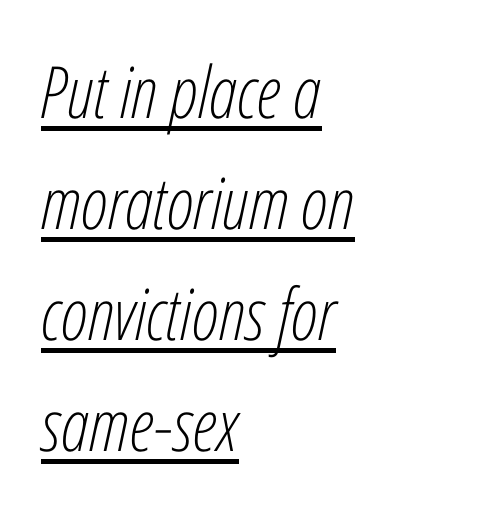
Italic: yes, the glyphs are oblique. What stands out about the letter spacing? Nothing — it is the standard amount. This rendering features underlined lettering. The rag falls on the right side of this text block. No extra ink here — the face is not bold.
